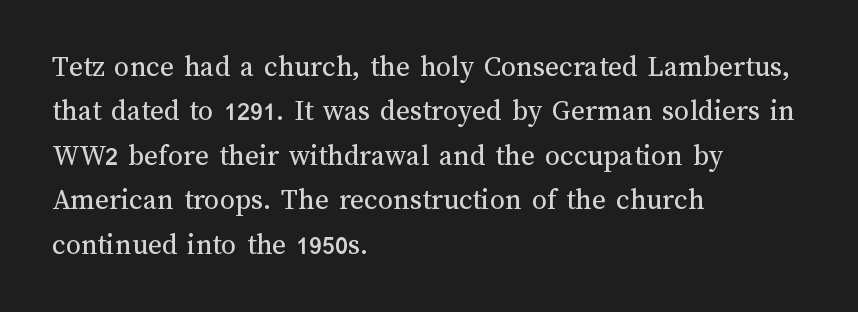
Q: Is the text bold? A: No.
Q: Is the text italic (slanted)? A: No, it is upright.
Q: Is the text underlined? A: No.
Q: How is the paragraph aligned? A: Left-aligned.
Q: Is the spacing between letters normal or unusually wide? A: Normal.
Q: Is the spacing between lines tight, normal or loose? A: Normal.
Q: Width (condensed, normal, or wide)? A: Normal.
Q: Stroke contrast? A: Medium.
Q: x-height? A: Medium.
Q: Monospaced? A: No.
